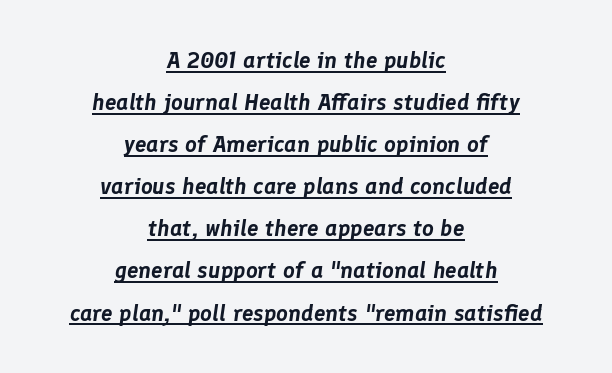
The image shows 23 px text type, italic (leaning right); set centered, line spacing 1.83x, normal letter spacing, underlined.
